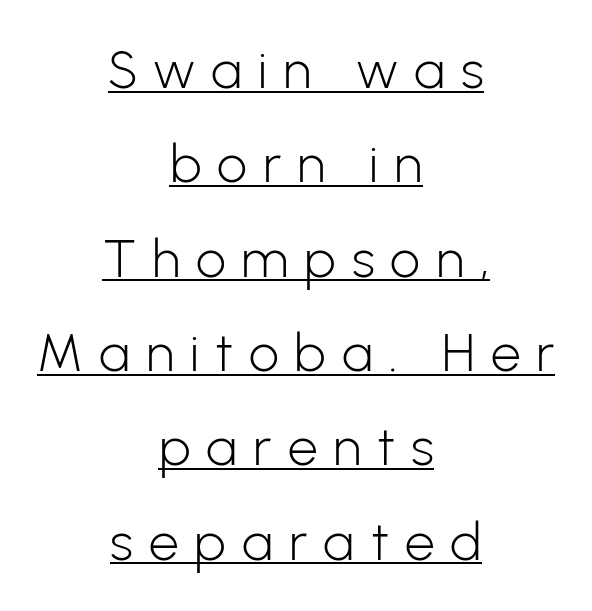
{"serif": "no", "italic": "no", "bold": "no", "weight": "light", "width": "normal", "stroke_contrast": "low", "x_height": "medium", "monospaced": "no", "underline": "yes", "align": "center", "line_spacing_ratio": 1.78, "letter_spacing": "wide", "letter_spacing_em": 0.3, "glyph_px": 53}
